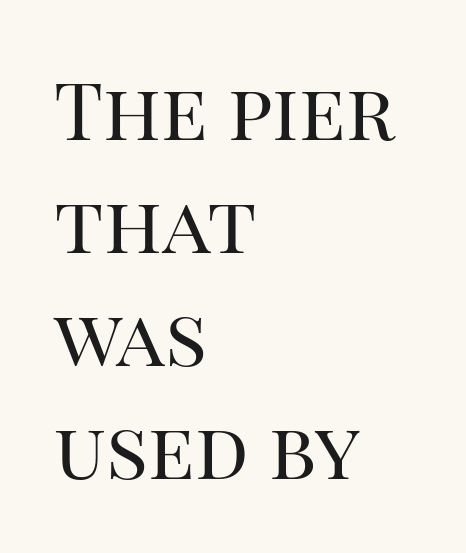
Q: Is the text bold? A: No.
Q: Is the text italic (slanted)? A: No, it is upright.
Q: Is the typeface a serif or a sans-serif typeface? A: Serif.
Q: Is the text underlined? A: No.
Q: How is the paragraph aligned? A: Left-aligned.
Q: Is the spacing between letters normal or unusually wide? A: Normal.
Q: Is the spacing between lines tight, normal or loose? A: Normal.
Q: Width (condensed, normal, or wide)? A: Normal.
Q: Stroke contrast? A: High.
Q: x-height? A: Large.
Q: Monospaced? A: No.
